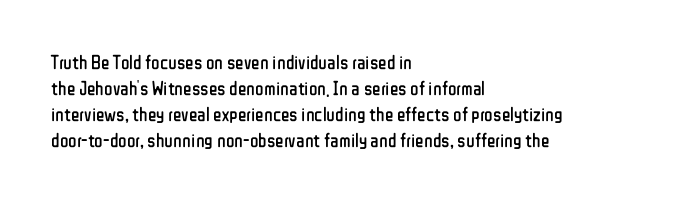
{"italic": "no", "bold": "no", "underline": "no", "align": "left", "line_spacing": "normal", "line_spacing_ratio": 1.3, "letter_spacing": "normal", "letter_spacing_em": 0.0, "glyph_px": 20}
